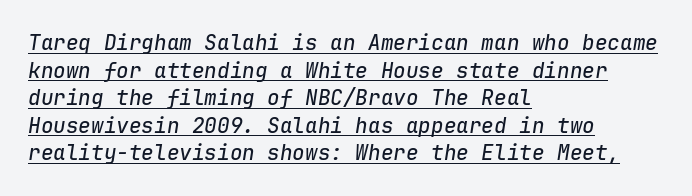
Yep, that's italic — everything's leaning. The lines in this sample share a left origin and differ only in where they stop. The typesetter has applied underlining to the passage shown. Does the leading feel generous? No, just average.
